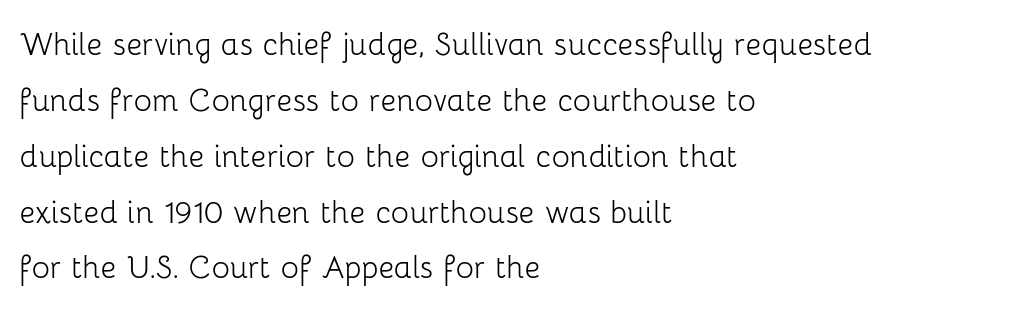
Q: Is the text bold? A: No.
Q: Is the text italic (slanted)? A: No, it is upright.
Q: Is the typeface a serif or a sans-serif typeface? A: Sans-serif.
Q: Is the text underlined? A: No.
Q: How is the paragraph aligned? A: Left-aligned.
Q: Is the spacing between letters normal or unusually wide? A: Normal.
Q: Is the spacing between lines tight, normal or loose? A: Normal.
Q: Width (condensed, normal, or wide)? A: Normal.
Q: Stroke contrast? A: Low.
Q: x-height? A: Medium.
Q: Monospaced? A: No.
